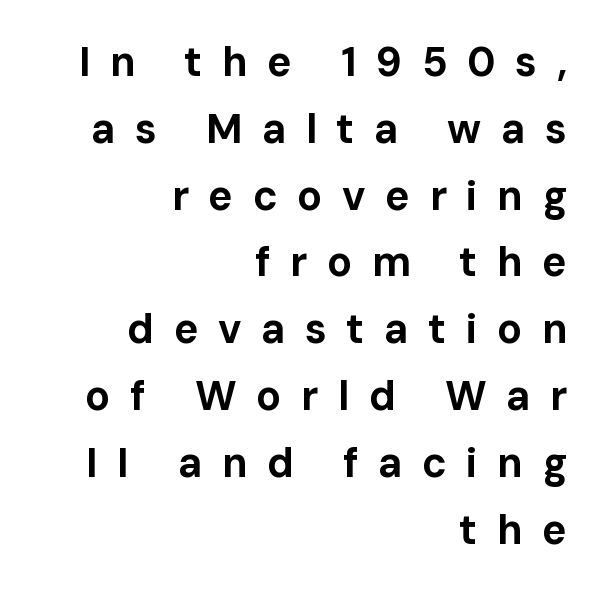
If you measured baseline to baseline, you'd find a middling distance. Spacing verdict: proportional, widths tailored to each character. Caption: expanded tracking, letters set apart. Thick stems and heavy bowls — unmistakably bold. Tall strokes in this sample are plumb rather than angled. The area under the type is left untouched.
